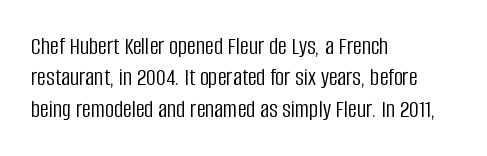
{"italic": "no", "bold": "no", "underline": "no", "align": "left", "line_spacing": "normal", "line_spacing_ratio": 1.26, "letter_spacing": "normal", "letter_spacing_em": 0.0, "glyph_px": 25}
